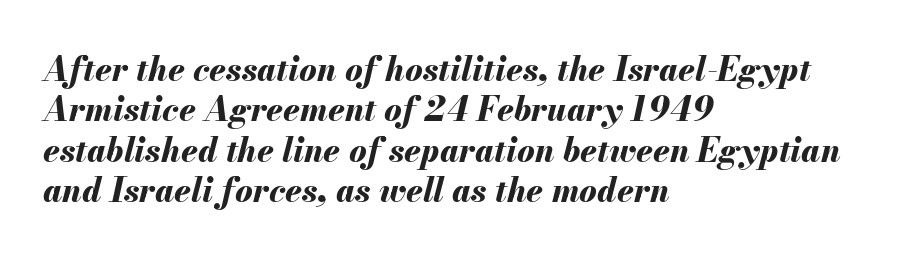
{"italic": "yes", "lean": "right", "slant_degrees": 13, "bold": "yes", "weight": "bold", "width": "normal", "stroke_contrast": "medium", "x_height": "small", "monospaced": "no", "underline": "no", "align": "left", "line_spacing_ratio": 1.22, "letter_spacing": "normal", "letter_spacing_em": 0.0, "glyph_px": 33}
